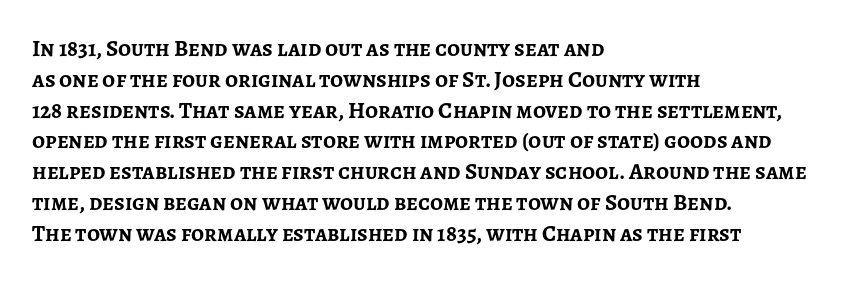
The image shows 23 px bold type, upright; set left-aligned, normal line spacing (1.34x), normal letter spacing, not underlined.
